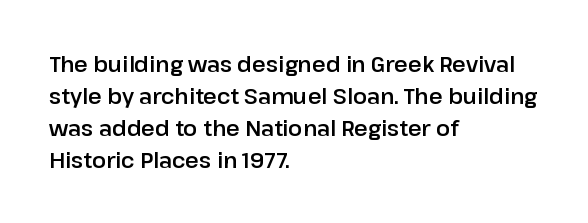
The image shows 21 px text type, upright; set left-aligned, normal line spacing (1.52x), normal letter spacing, not underlined.
